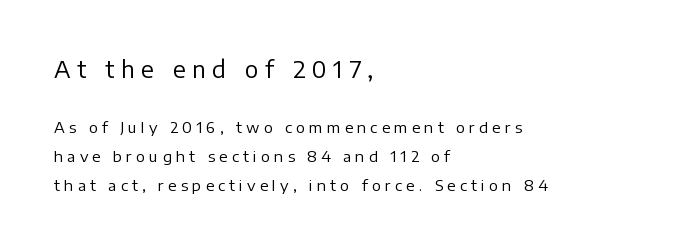
Q: Is the text bold? A: No.
Q: Is the text italic (slanted)? A: No, it is upright.
Q: Is the text underlined? A: No.
Q: How is the paragraph aligned? A: Left-aligned.
Q: Is the spacing between letters normal or unusually wide? A: Unusually wide.
Q: Is the spacing between lines tight, normal or loose? A: Loose.
Q: Which block of text is set in a larger size, the first (top) or the second (bottom)? A: The first (top) one.
